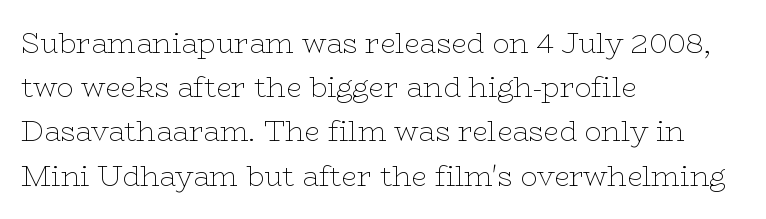
{"serif": "yes", "italic": "no", "bold": "no", "weight": "thin", "width": "wide", "stroke_contrast": "low", "x_height": "medium", "monospaced": "no", "underline": "no", "align": "left", "line_spacing": "normal", "line_spacing_ratio": 1.58, "letter_spacing": "normal", "letter_spacing_em": 0.0, "glyph_px": 28}
